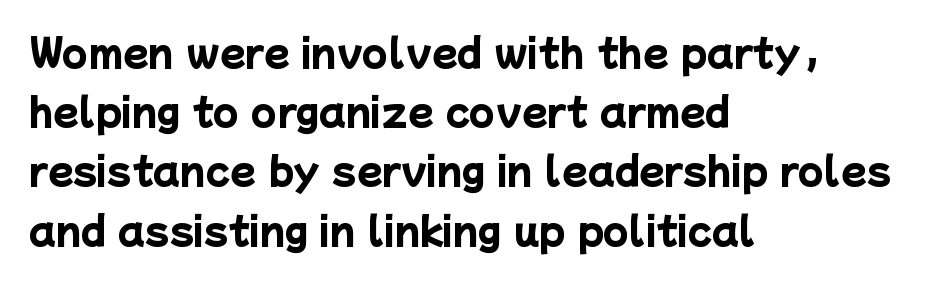
{"serif": "no", "bold": "yes", "weight": "heavy", "width": "normal", "stroke_contrast": "low", "x_height": "medium", "monospaced": "no", "underline": "no", "align": "left", "line_spacing": "normal", "line_spacing_ratio": 1.6, "letter_spacing": "normal", "letter_spacing_em": 0.0, "glyph_px": 37}
